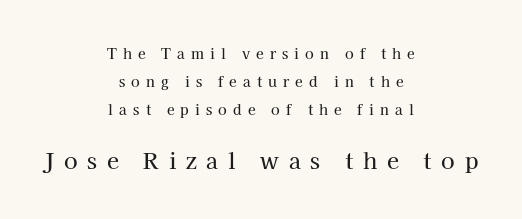
The image shows 22 px text type, upright; set centered, loose line spacing (1.99x), unusually wide letter spacing (+0.44 em), not underlined; the second (bottom) block is 1.57x larger.
